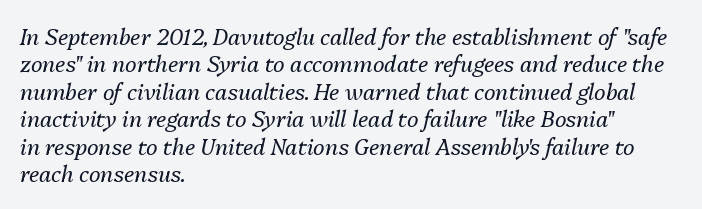
Q: Is the text bold? A: No.
Q: Is the text italic (slanted)? A: Yes, it leans right by about 13 degrees.
Q: Is the text underlined? A: No.
Q: How is the paragraph aligned? A: Left-aligned.
Q: Is the spacing between letters normal or unusually wide? A: Normal.
Q: Is the spacing between lines tight, normal or loose? A: Normal.
